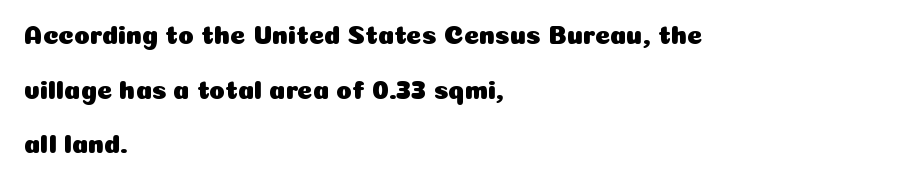
Students, observe: this is what heavily led, spacious text looks like. When letters stand straight like this, we call the style roman or upright. This rendering leaves character spacing at its baseline value. This sample is left-justified, so line endings fall wherever the words run out. Check the space under the baseline: it is left empty.
